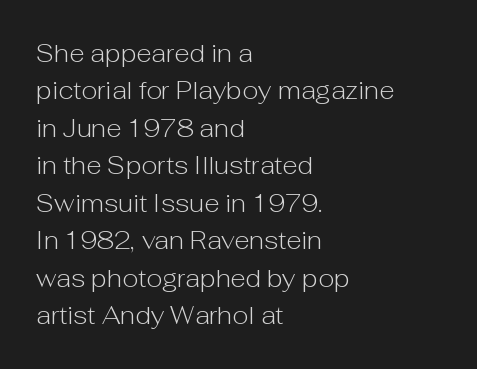
In CSS terms this would be text-align: left. Descenders are the only things crossing below the line. One glance says typical: line gaps are just what's usual. This is the regular roman posture of the typeface.
